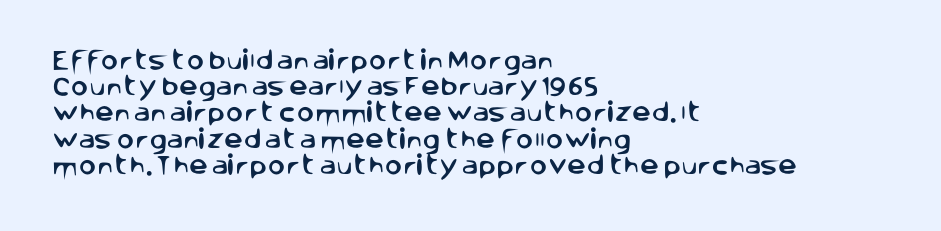
Q: Is the text italic (slanted)? A: No, it is upright.
Q: Is the text underlined? A: No.
Q: How is the paragraph aligned? A: Left-aligned.
Q: Is the spacing between letters normal or unusually wide? A: Normal.
Q: Is the spacing between lines tight, normal or loose? A: Normal.
